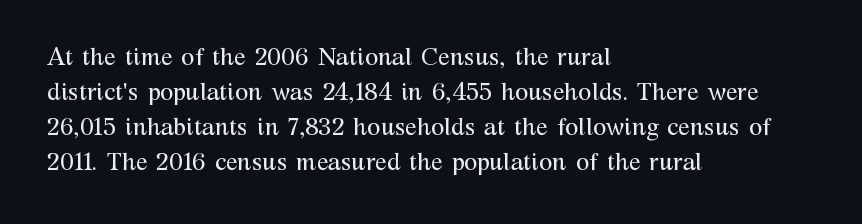
No word sits above an underline. This is the regular roman posture of the typeface. The lines in this sample share a left origin and differ only in where they stop. Successive baselines arrive at the customary interval.
